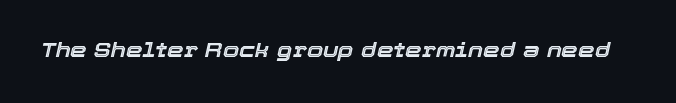
The image shows 21 px text type, italic (leaning right); set normal letter spacing, not underlined.
